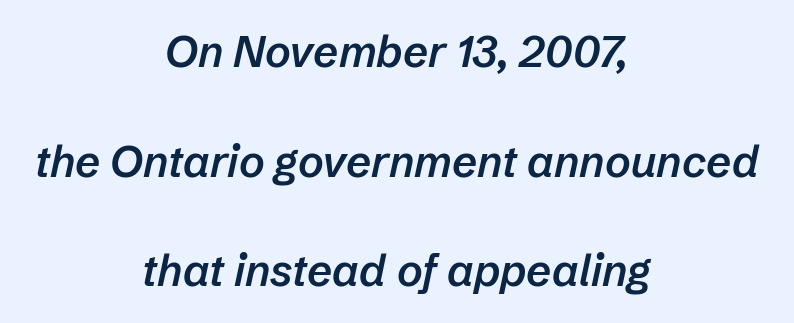
The image shows 44 px semibold type, italic (leaning right); set centered, loose line spacing (2.49x), normal letter spacing, not underlined; low stroke contrast and a medium x-height.
